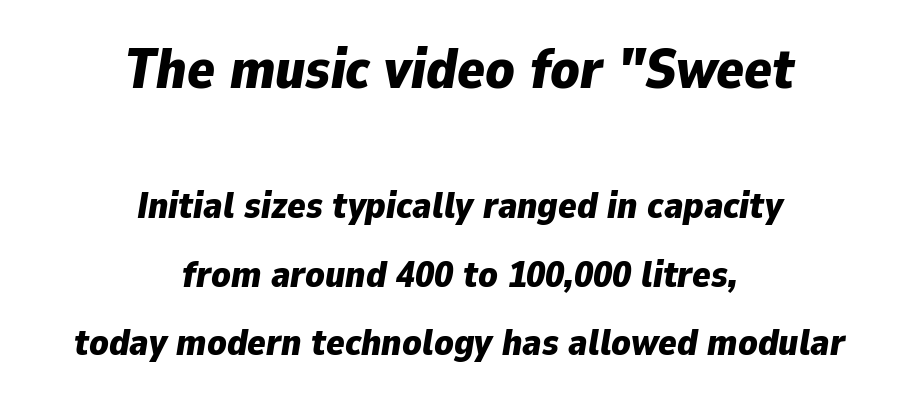
Think of a printed novel: that variable character pitch is what you see here. Casual observation: everything's sitting right in the middle. This rendering features lettering with no underline. The typesetting leans heavy: a genuine bold. The passage shown begins with its larger block and ends with its smaller one.
